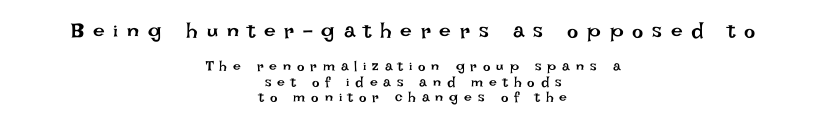
{"italic": "no", "bold": "no", "underline": "no", "align": "center", "line_spacing": "tight", "line_spacing_ratio": 1.08, "letter_spacing": "wide", "letter_spacing_em": 0.42, "larger_block": "first", "size_ratio": 1.5, "glyph_px": 21}
